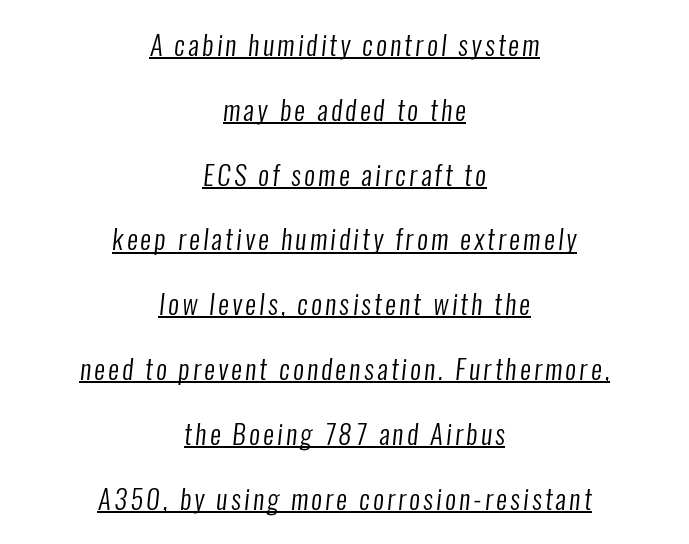
The image shows 27 px text type; set centered, loose line spacing (2.4x), underlined.
